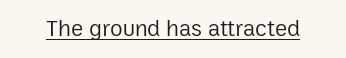
The image shows 23 px text type, upright; set normal letter spacing, underlined.
